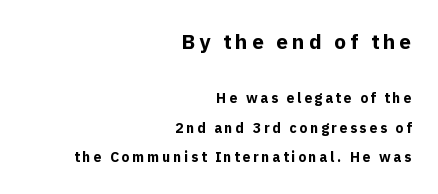
The image shows 21 px bold type, upright; set right-aligned, loose line spacing (2.11x), not underlined; the first (top) block is 1.5x larger.
